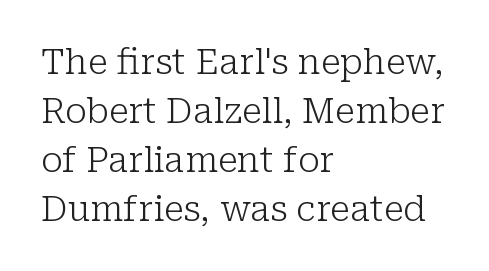
Honestly, there is no underline to notice here at all. Characters remain perfectly vertical along every line. The weight would be labelled regular, book, light, or lighter still. Serifs: yes, visible at the terminals of the letterforms. Alignment: flush left.
